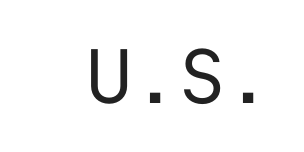
{"serif": "no", "italic": "no", "bold": "no", "weight": "regular", "width": "normal", "stroke_contrast": "low", "x_height": "medium", "monospaced": "yes", "underline": "no", "letter_spacing": "normal", "letter_spacing_em": 0.0, "glyph_px": 77}
